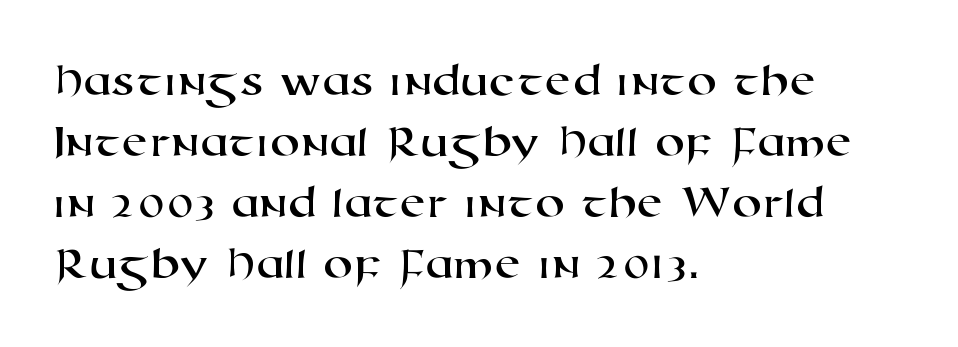
Proportional: the letters do not fall into vertical columns. The strip under each line holds only bare page. Layout note: lines flush left. Does extra space separate the letters? No, they use regular spacing. Whoever set this chose a conventional vertical rhythm.
